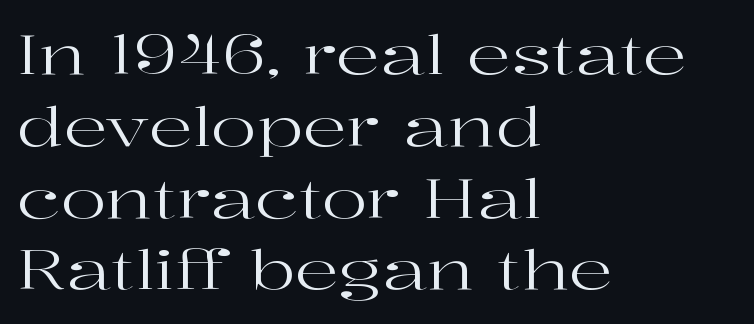
The image shows 54 px regular-weight, wide serif type, upright; set left-aligned, normal line spacing (1.33x), normal letter spacing, not underlined; high stroke contrast and a medium x-height.
